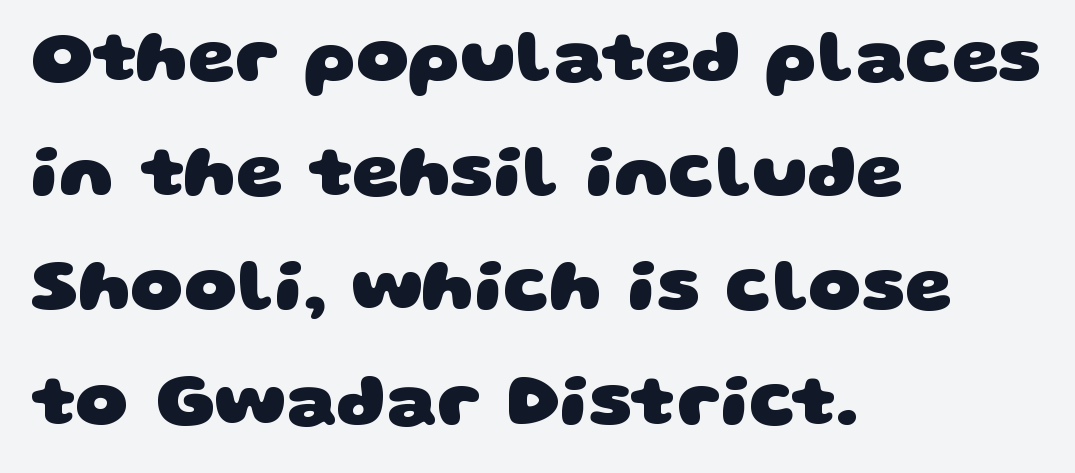
Rows of type keep a routine distance in the vertical direction. The letterforms sit shoulder to shoulder at normal distance. The rendering uses natural spacing where letterforms have individual widths. The space directly below the letters is spotless. This rendering employs a face without finishing strokes, i.e., a sans-serif. The face used here has the dense, thick strokes of a bold.
